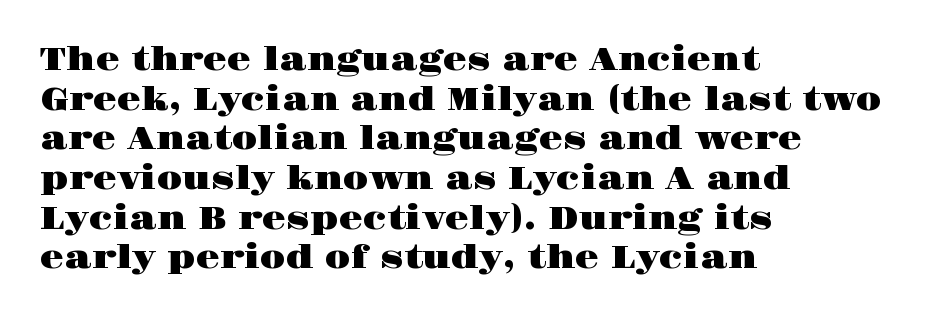
Q: Is the text italic (slanted)? A: No, it is upright.
Q: Is the typeface a serif or a sans-serif typeface? A: Serif.
Q: Is the text underlined? A: No.
Q: How is the paragraph aligned? A: Left-aligned.
Q: Is the spacing between letters normal or unusually wide? A: Normal.
Q: Is the spacing between lines tight, normal or loose? A: Normal.
Q: Width (condensed, normal, or wide)? A: Wide.
Q: Stroke contrast? A: High.
Q: x-height? A: Large.
Q: Monospaced? A: No.
